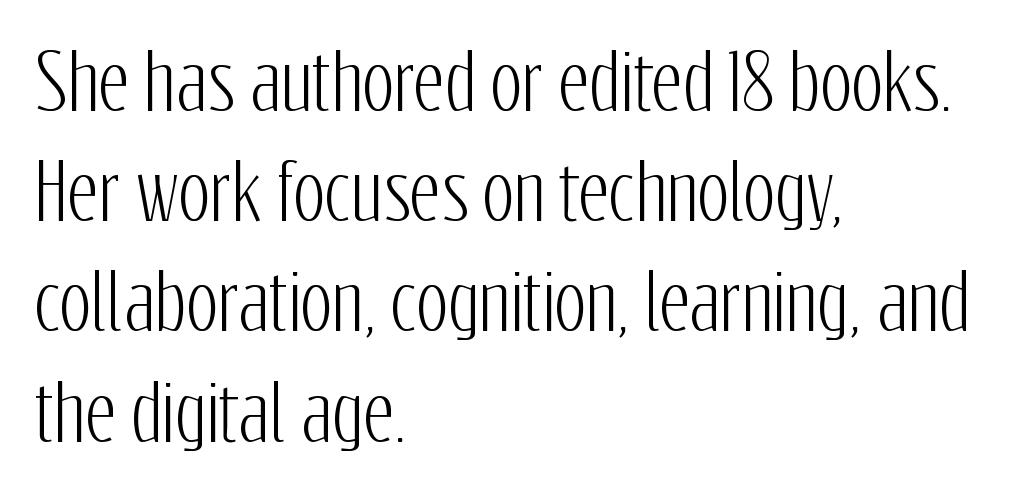
The image shows 75 px condensed sans-serif type, upright; set left-aligned, normal line spacing (1.47x), normal letter spacing, not underlined; low stroke contrast and a medium x-height.
